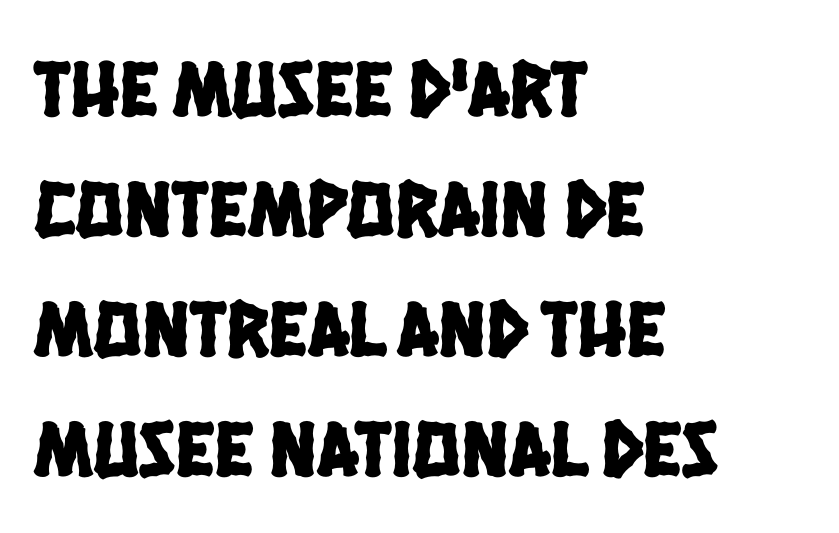
The image shows 80 px condensed sans-serif type; set left-aligned, normal line spacing (1.5x), normal letter spacing, not underlined; low stroke contrast and a large x-height.
